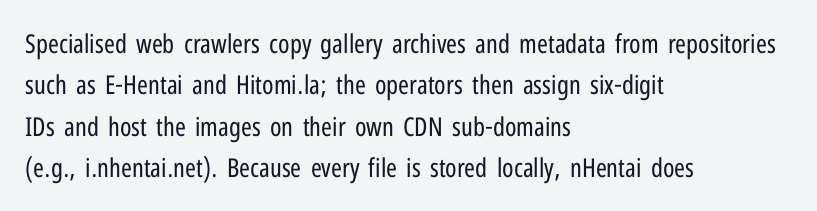
The image shows 26 px text type, upright; set left-aligned, normal line spacing (1.59x), normal letter spacing, not underlined.
